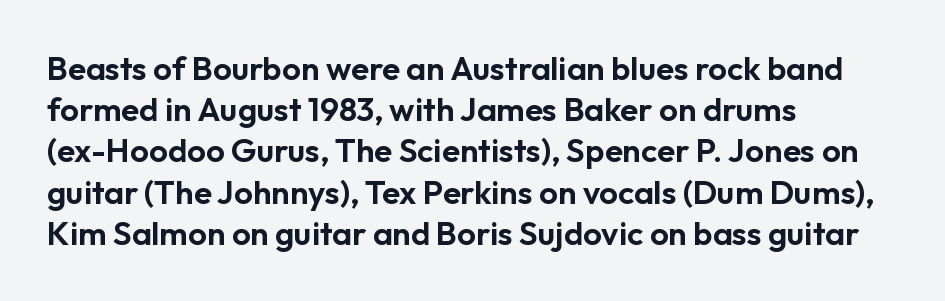
The image shows 33 px sans-serif type, upright; set left-aligned, normal line spacing (1.25x), normal letter spacing, not underlined; low stroke contrast and a medium x-height.
